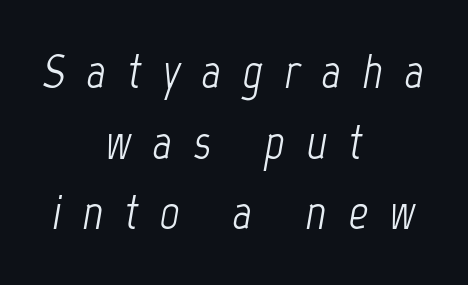
{"italic": "yes", "lean": "right", "slant_degrees": 12, "bold": "no", "weight": "light", "width": "condensed", "stroke_contrast": "low", "x_height": "medium", "monospaced": "no", "underline": "no", "align": "center", "line_spacing": "normal", "line_spacing_ratio": 1.47, "letter_spacing": "wide", "letter_spacing_em": 0.45, "glyph_px": 48}
